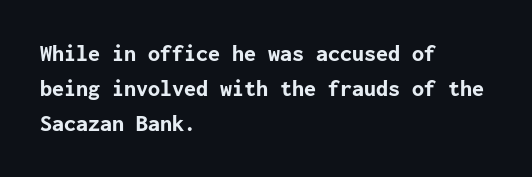
Q: Is the text bold? A: Yes.
Q: Is the text italic (slanted)? A: No, it is upright.
Q: Is the text underlined? A: No.
Q: How is the paragraph aligned? A: Left-aligned.
Q: Is the spacing between letters normal or unusually wide? A: Normal.
Q: Is the spacing between lines tight, normal or loose? A: Normal.
